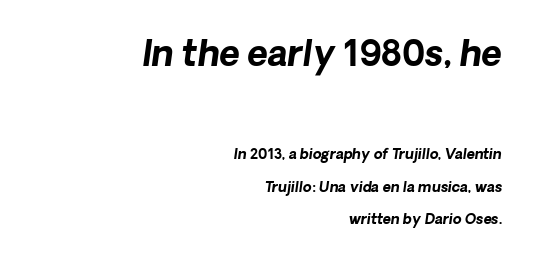
Interline gaps are noticeably wide in this sample. Every row of glyphs terminates at an identical x-position on the right. The string is rendered with underlining switched off. The earlier block is typeset at a bigger size than the later block. You could not count columns in this text — the font is proportionally spaced.
